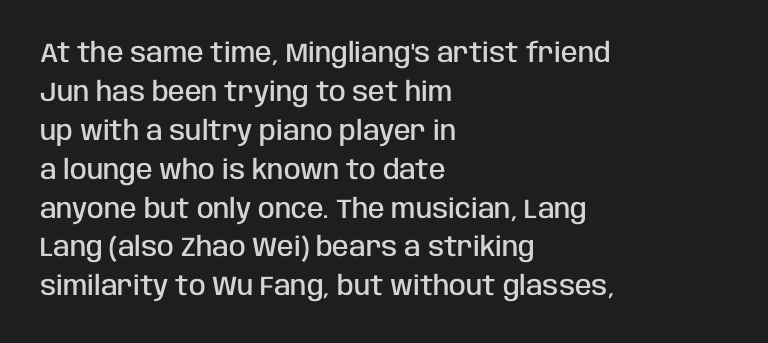
Spacing between characters is what you'd get straight out of the box. The space directly below the letters is spotless. The lines are quadded left. This sample uses an upright cut, with every glyph sitting square on the baseline. Look at the stroke-to-counter ratio: somewhat heavy, a semibold.
